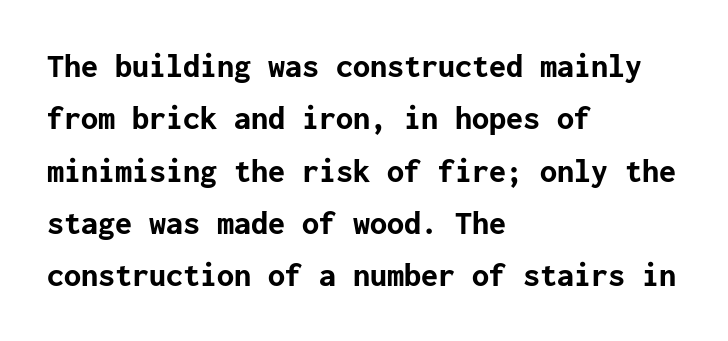
Q: Is the text bold? A: Yes.
Q: Is the text italic (slanted)? A: No, it is upright.
Q: Is the typeface a serif or a sans-serif typeface? A: Sans-serif.
Q: Is the text underlined? A: No.
Q: How is the paragraph aligned? A: Left-aligned.
Q: Is the spacing between letters normal or unusually wide? A: Normal.
Q: Is the spacing between lines tight, normal or loose? A: Normal.
Q: Width (condensed, normal, or wide)? A: Normal.
Q: Stroke contrast? A: Low.
Q: x-height? A: Medium.
